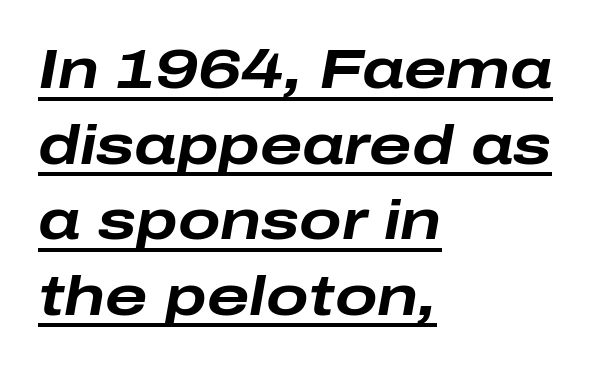
The image shows 56 px bold, wide type, italic (leaning right); set left-aligned, normal line spacing (1.35x), normal letter spacing, underlined; low stroke contrast and a medium x-height.
